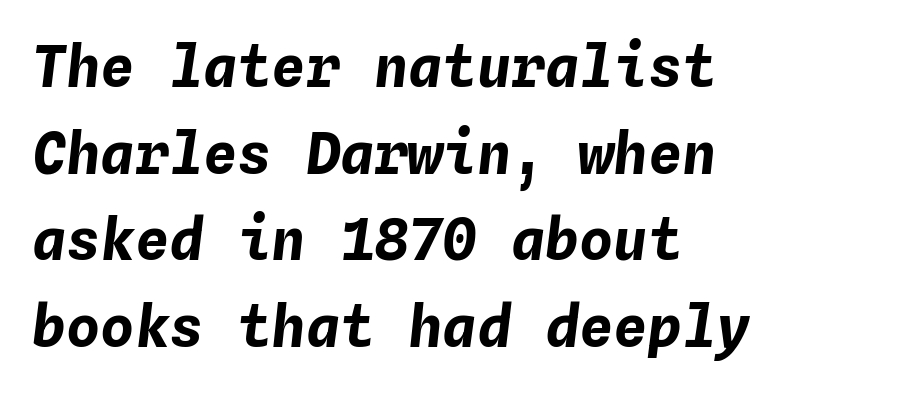
Inter-character spacing is left at the font's built-in metrics. Words float on clear page, feet unadorned. These lines sit exactly where default settings would place them. The font's italic variant was chosen for this text.
